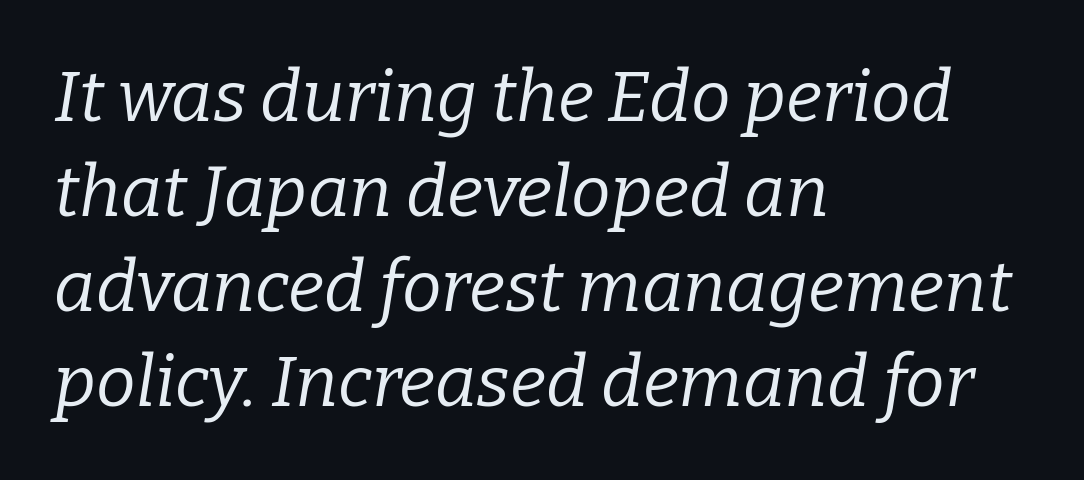
Q: Is the text bold? A: No.
Q: Is the text italic (slanted)? A: Yes, it leans right by about 9 degrees.
Q: Is the typeface a serif or a sans-serif typeface? A: Serif.
Q: Is the text underlined? A: No.
Q: How is the paragraph aligned? A: Left-aligned.
Q: Is the spacing between letters normal or unusually wide? A: Normal.
Q: Is the spacing between lines tight, normal or loose? A: Normal.
Q: Width (condensed, normal, or wide)? A: Normal.
Q: Stroke contrast? A: Low.
Q: x-height? A: Medium.
Q: Monospaced? A: No.
